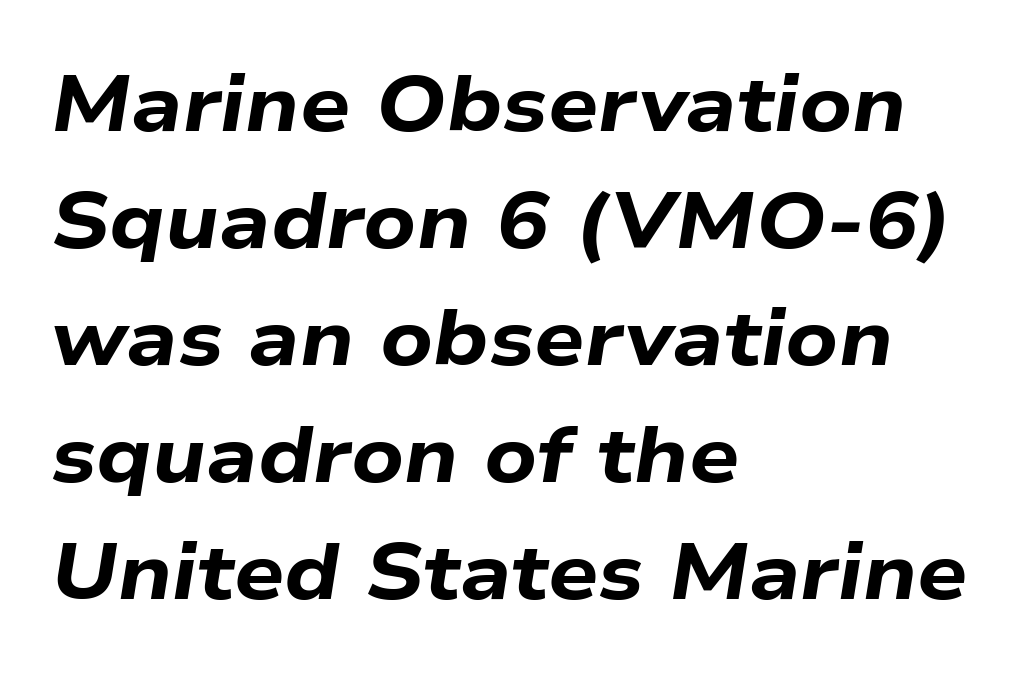
{"italic": "yes", "lean": "right", "slant_degrees": 9, "bold": "yes", "weight": "bold", "width": "wide", "stroke_contrast": "low", "x_height": "medium", "monospaced": "no", "underline": "no", "align": "left", "line_spacing": "normal", "line_spacing_ratio": 1.48, "letter_spacing": "normal", "letter_spacing_em": 0.0, "glyph_px": 79}
